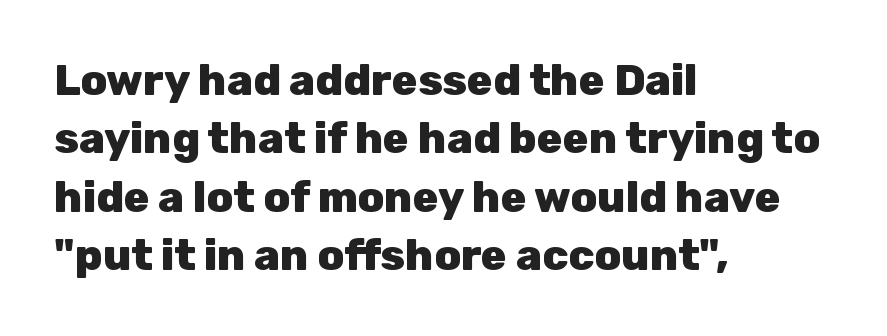
Do the characters align in a grid? No, the font is proportional. I'd describe the lettering as bold — thick and assertive. Rule under the text: the space is simply empty. The letters carry no serifs — their stems end cleanly without finishing strokes.
